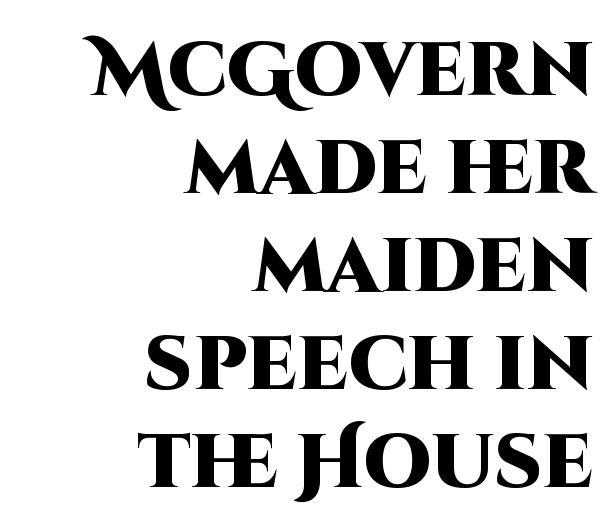
The image shows 76 px heavy sans-serif type, upright; set right-aligned, normal line spacing (1.29x), normal letter spacing, not underlined; high stroke contrast and a large x-height.
